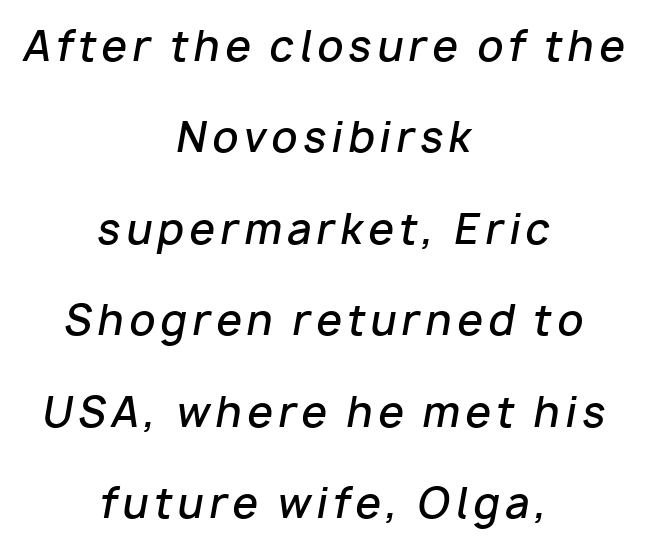
Q: Is the text bold? A: Semi-bold.
Q: Is the text italic (slanted)? A: Yes, it leans right by about 10 degrees.
Q: Is the text underlined? A: No.
Q: How is the paragraph aligned? A: Centered.
Q: Is the spacing between lines tight, normal or loose? A: Loose.
Q: Width (condensed, normal, or wide)? A: Normal.
Q: Stroke contrast? A: Low.
Q: x-height? A: Medium.
Q: Monospaced? A: No.
